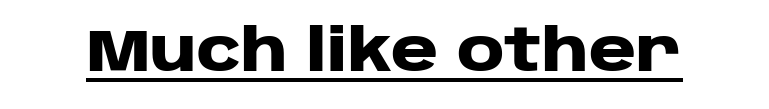
{"serif": "no", "italic": "no", "bold": "yes", "weight": "heavy", "width": "wide", "stroke_contrast": "low", "x_height": "large", "monospaced": "no", "underline": "yes", "letter_spacing": "normal", "letter_spacing_em": 0.0, "glyph_px": 58}
